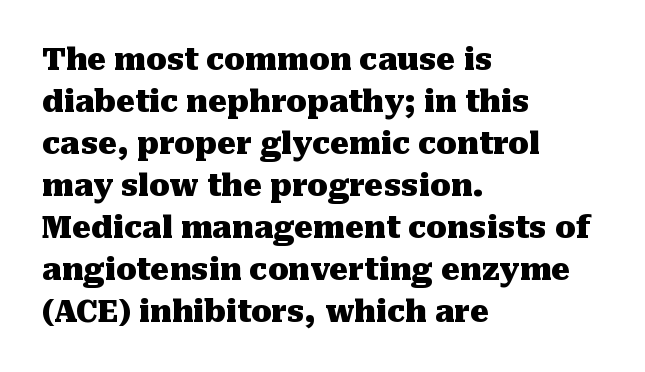
The image shows 30 px heavy serif type, upright; set left-aligned, normal line spacing (1.4x), normal letter spacing, not underlined; medium stroke contrast and a medium x-height.
